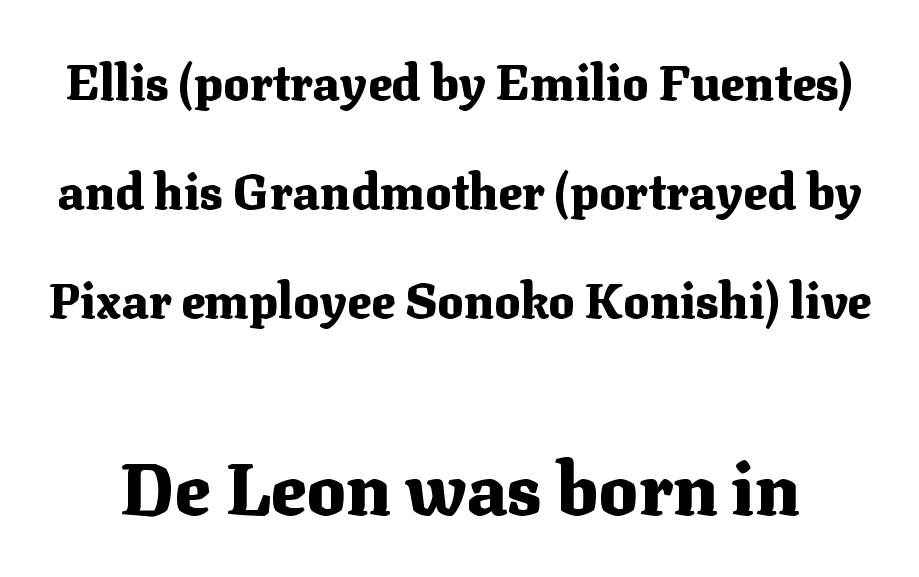
{"serif": "yes", "italic": "no", "bold": "yes", "weight": "heavy", "width": "normal", "stroke_contrast": "medium", "x_height": "medium", "monospaced": "no", "underline": "no", "line_spacing": "loose", "line_spacing_ratio": 2.22, "letter_spacing": "normal", "letter_spacing_em": 0.0, "larger_block": "second", "size_ratio": 1.49, "glyph_px": 73}
